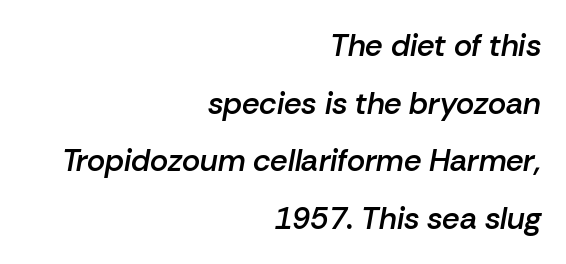
{"italic": "yes", "lean": "right", "slant_degrees": 10, "bold": "semi", "weight": "semibold", "width": "normal", "stroke_contrast": "low", "x_height": "medium", "monospaced": "no", "underline": "no", "align": "right", "line_spacing_ratio": 1.86, "letter_spacing": "normal", "letter_spacing_em": 0.0, "glyph_px": 31}
